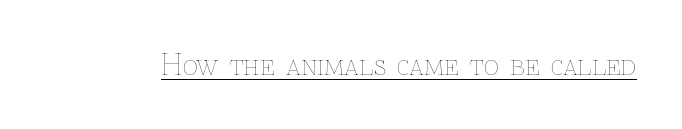
{"italic": "no", "bold": "no", "weight": "thin", "width": "normal", "stroke_contrast": "low", "x_height": "medium", "monospaced": "no", "underline": "yes", "letter_spacing": "normal", "letter_spacing_em": 0.0, "glyph_px": 29}
